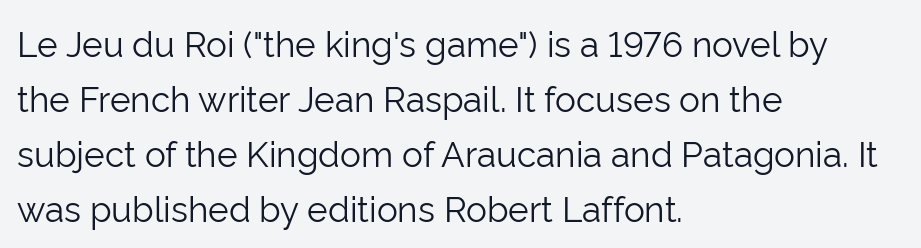
Q: Is the text bold? A: No.
Q: Is the text italic (slanted)? A: No, it is upright.
Q: Is the typeface a serif or a sans-serif typeface? A: Sans-serif.
Q: Is the text underlined? A: No.
Q: How is the paragraph aligned? A: Left-aligned.
Q: Is the spacing between letters normal or unusually wide? A: Normal.
Q: Is the spacing between lines tight, normal or loose? A: Normal.
Q: Width (condensed, normal, or wide)? A: Normal.
Q: Stroke contrast? A: Low.
Q: x-height? A: Medium.
Q: Monospaced? A: No.
